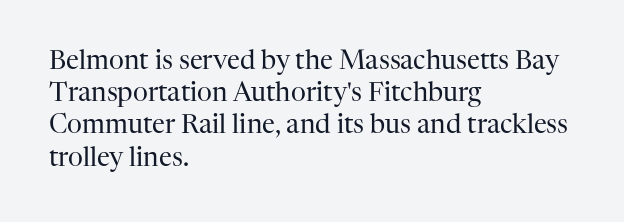
Q: Is the text bold? A: No.
Q: Is the text italic (slanted)? A: No, it is upright.
Q: Is the text underlined? A: No.
Q: How is the paragraph aligned? A: Left-aligned.
Q: Is the spacing between letters normal or unusually wide? A: Normal.
